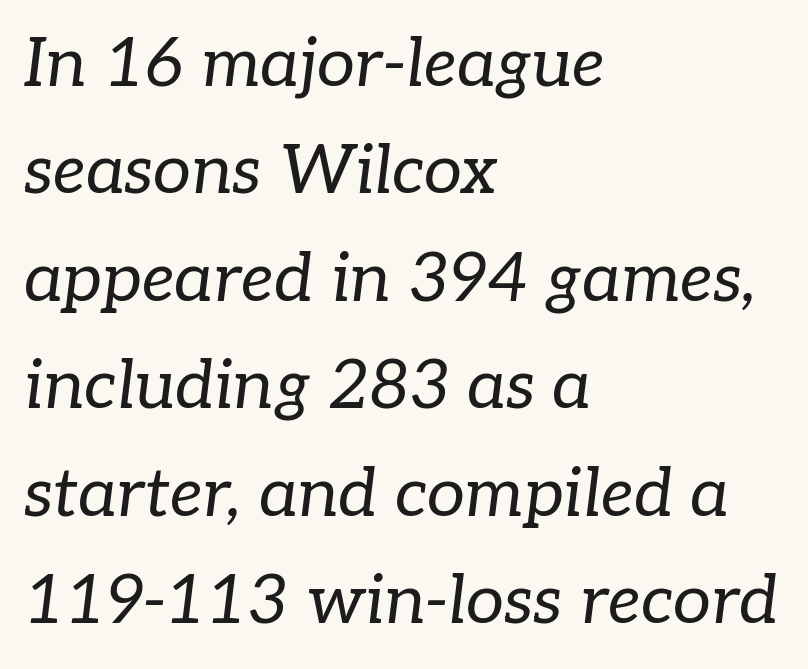
Q: Is the text bold? A: No.
Q: Is the text italic (slanted)? A: Yes, it leans right by about 7 degrees.
Q: Is the typeface a serif or a sans-serif typeface? A: Serif.
Q: Is the text underlined? A: No.
Q: How is the paragraph aligned? A: Left-aligned.
Q: Is the spacing between letters normal or unusually wide? A: Normal.
Q: Is the spacing between lines tight, normal or loose? A: Normal.
Q: Width (condensed, normal, or wide)? A: Normal.
Q: Stroke contrast? A: Low.
Q: x-height? A: Medium.
Q: Monospaced? A: No.
